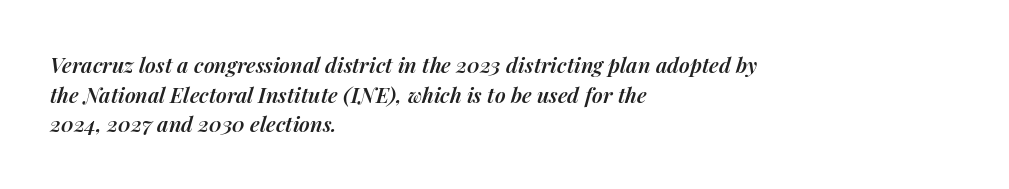
{"italic": "yes", "lean": "right", "slant_degrees": 14, "bold": "semi", "underline": "no", "align": "left", "line_spacing": "normal", "line_spacing_ratio": 1.41, "letter_spacing": "normal", "letter_spacing_em": 0.0, "glyph_px": 21}
